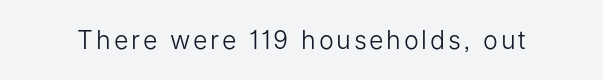
{"italic": "no", "bold": "no", "underline": "no", "glyph_px": 25}
